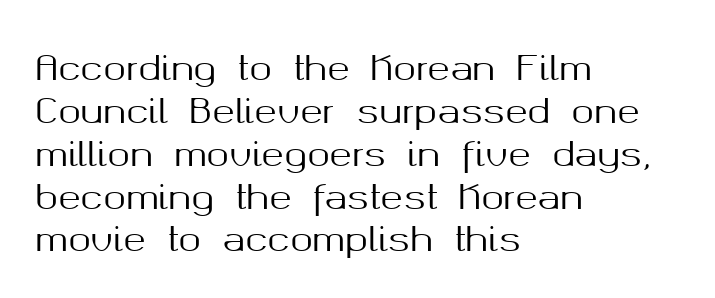
{"serif": "no", "italic": "no", "width": "normal", "stroke_contrast": "medium", "x_height": "medium", "monospaced": "no", "underline": "no", "align": "left", "line_spacing": "normal", "line_spacing_ratio": 1.26, "letter_spacing": "normal", "letter_spacing_em": 0.0, "glyph_px": 34}
